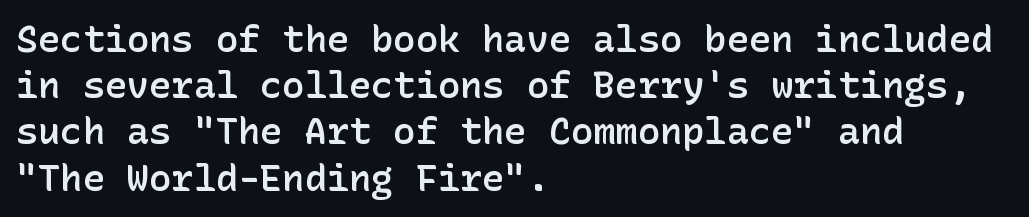
Q: Is the text bold? A: Semi-bold.
Q: Is the text italic (slanted)? A: No, it is upright.
Q: Is the typeface a serif or a sans-serif typeface? A: Sans-serif.
Q: Is the text underlined? A: No.
Q: How is the paragraph aligned? A: Left-aligned.
Q: Is the spacing between letters normal or unusually wide? A: Normal.
Q: Is the spacing between lines tight, normal or loose? A: Normal.
Q: Width (condensed, normal, or wide)? A: Normal.
Q: Stroke contrast? A: Low.
Q: x-height? A: Medium.
